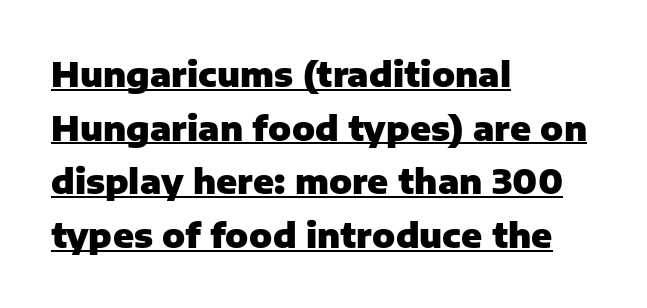
The image shows 34 px heavy sans-serif type, upright; set left-aligned, normal line spacing (1.58x), normal letter spacing, underlined; low stroke contrast and a medium x-height.
